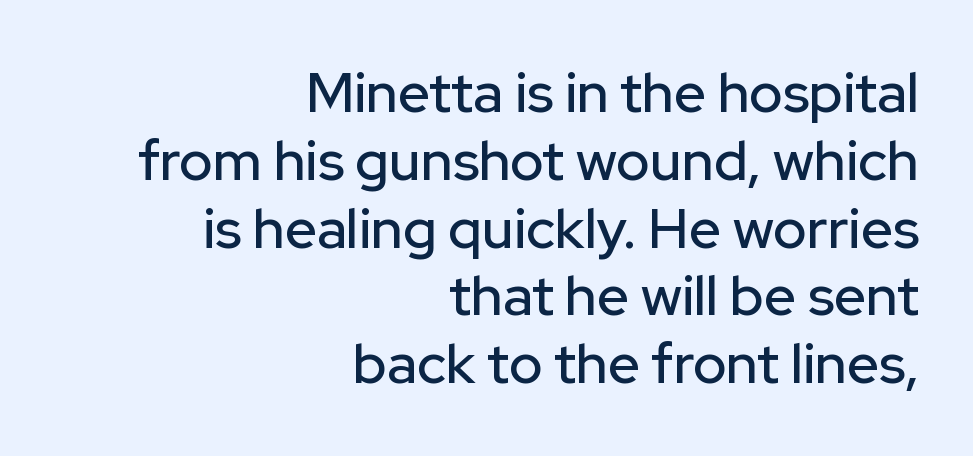
{"serif": "no", "italic": "no", "width": "normal", "stroke_contrast": "low", "x_height": "medium", "monospaced": "no", "underline": "no", "align": "right", "line_spacing_ratio": 1.21, "letter_spacing": "normal", "letter_spacing_em": 0.0, "glyph_px": 56}
